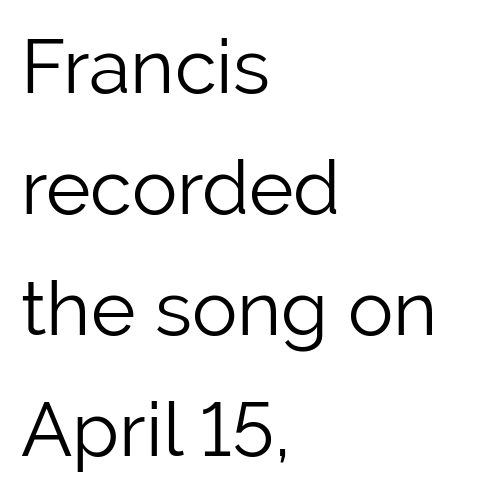
{"serif": "no", "italic": "no", "bold": "no", "weight": "light", "width": "normal", "stroke_contrast": "low", "x_height": "medium", "monospaced": "no", "underline": "no", "align": "left", "line_spacing": "normal", "line_spacing_ratio": 1.59, "letter_spacing": "normal", "letter_spacing_em": 0.0, "glyph_px": 76}
